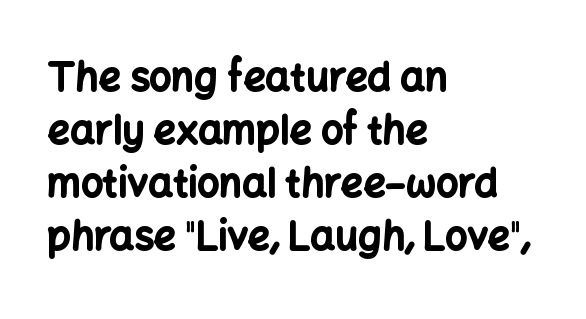
One glance says typical: line gaps are just what's usual. The passage is arranged the way most books set body copy — flush left. The type sits square on the baseline with zero lean. Is this a fixed-width face? No — the glyphs have proportional, varying widths. The characters display no serif detailing; their extremities are plain. Students, this is bold: see how much ink each stroke carries.
